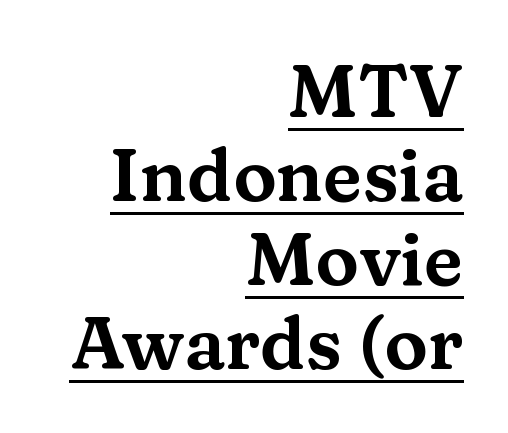
Q: Is the text italic (slanted)? A: No, it is upright.
Q: Is the typeface a serif or a sans-serif typeface? A: Serif.
Q: Is the text underlined? A: Yes.
Q: How is the paragraph aligned? A: Right-aligned.
Q: Is the spacing between letters normal or unusually wide? A: Normal.
Q: Is the spacing between lines tight, normal or loose? A: Tight.
Q: Width (condensed, normal, or wide)? A: Wide.
Q: Stroke contrast? A: Medium.
Q: x-height? A: Medium.
Q: Monospaced? A: No.
